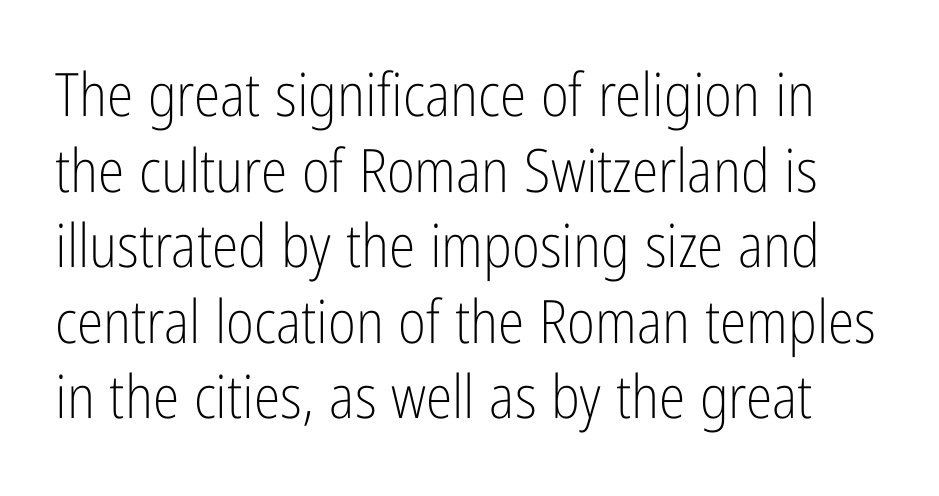
The image shows 60 px light, condensed sans-serif type, upright; set normal line spacing (1.26x), normal letter spacing, not underlined; low stroke contrast and a medium x-height.
